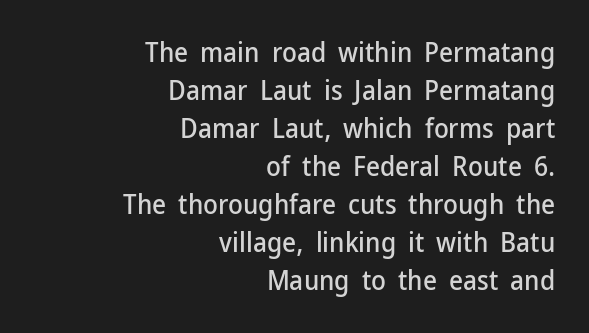
The image shows 27 px text type, upright; set right-aligned, normal line spacing (1.41x), normal letter spacing, not underlined.
